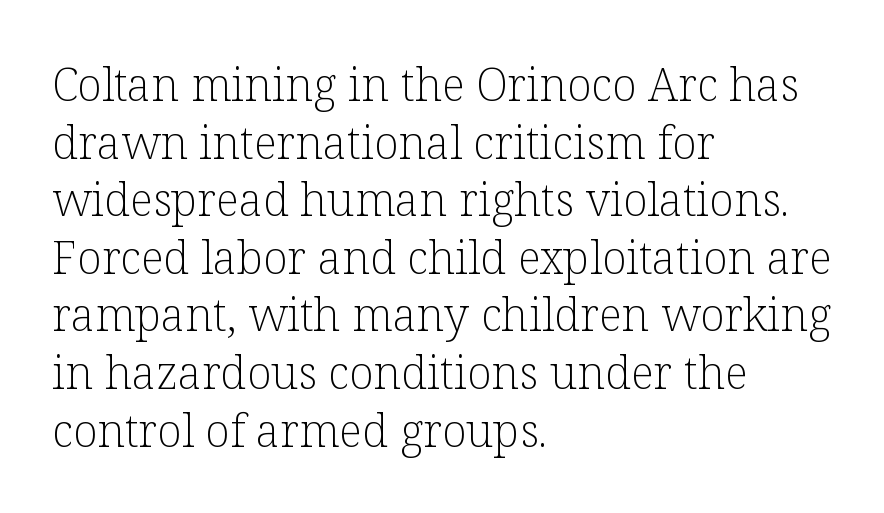
{"serif": "yes", "italic": "no", "bold": "no", "weight": "light", "width": "normal", "stroke_contrast": "low", "x_height": "medium", "monospaced": "no", "underline": "no", "align": "left", "line_spacing": "normal", "line_spacing_ratio": 1.28, "letter_spacing": "normal", "letter_spacing_em": 0.0, "glyph_px": 45}
